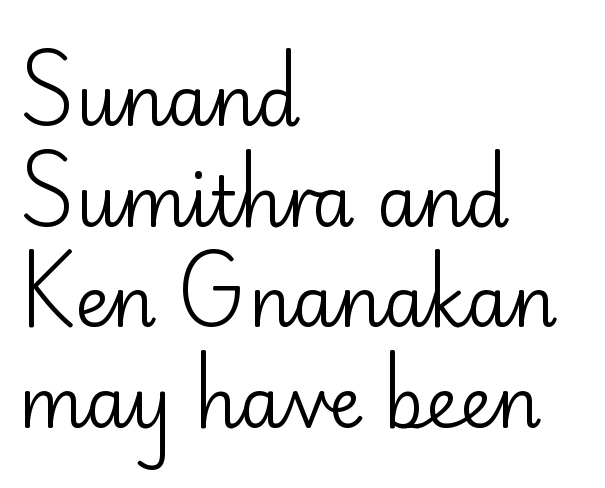
Anything drawn beneath the words? Only blank space. The passage shown is not bold in any degree. Every stem runs plumb, perpendicular to the baseline. One glance says typical: line gaps are just what's usual.
